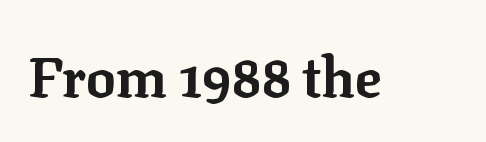
The text was rendered using a seriffed face with decorative stroke endings. Character widths vary here, with narrow letters taking less room than wide ones. The foot of each line stays bare and open. Spacing between characters is what you'd get straight out of the box. Heavy-handed strokes throughout: this text is bold.
